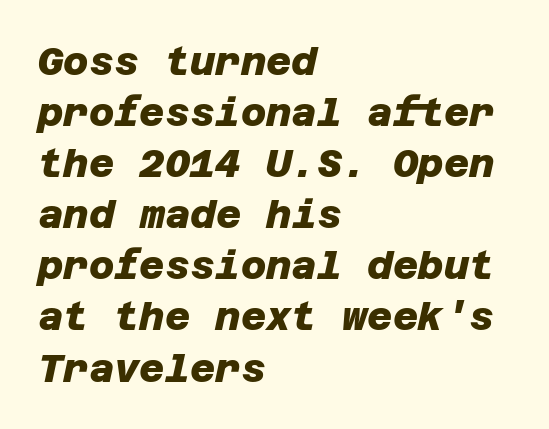
{"serif": "no", "bold": "yes", "weight": "heavy", "width": "normal", "stroke_contrast": "low", "x_height": "large", "underline": "no", "align": "left", "line_spacing": "normal", "line_spacing_ratio": 1.31, "letter_spacing": "normal", "letter_spacing_em": 0.0, "glyph_px": 39}
